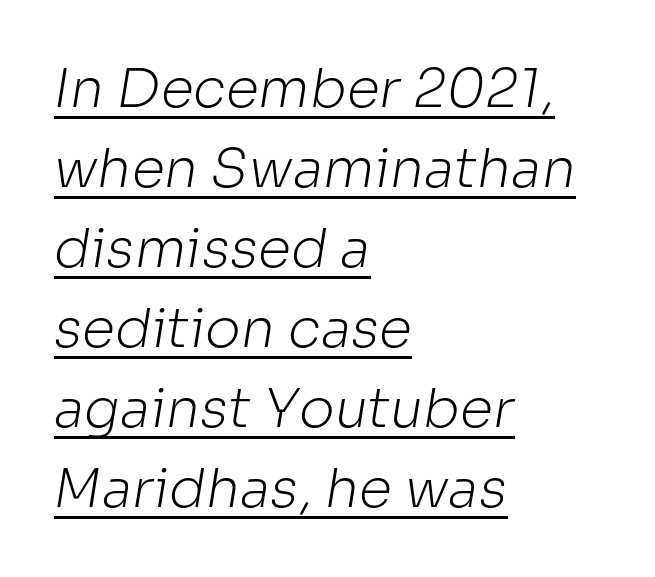
{"serif": "no", "bold": "no", "weight": "light", "width": "normal", "stroke_contrast": "low", "x_height": "medium", "monospaced": "no", "underline": "yes", "align": "left", "line_spacing": "normal", "line_spacing_ratio": 1.48, "letter_spacing": "normal", "letter_spacing_em": 0.0, "glyph_px": 54}
